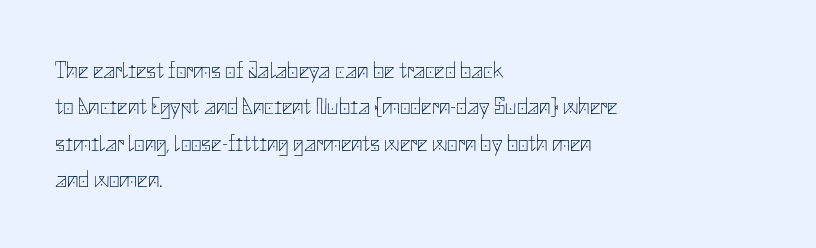
{"italic": "no", "bold": "no", "underline": "no", "align": "left", "line_spacing": "normal", "line_spacing_ratio": 1.58, "letter_spacing": "normal", "letter_spacing_em": 0.0, "glyph_px": 23}
